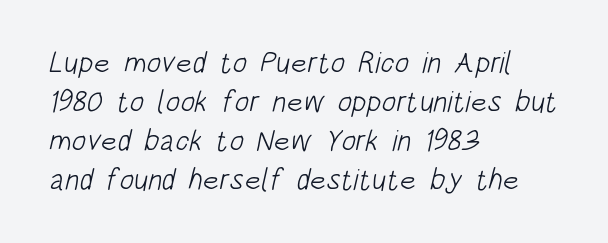
Q: Is the text bold? A: No.
Q: Is the typeface a serif or a sans-serif typeface? A: Sans-serif.
Q: Is the text underlined? A: No.
Q: How is the paragraph aligned? A: Left-aligned.
Q: Is the spacing between letters normal or unusually wide? A: Normal.
Q: Is the spacing between lines tight, normal or loose? A: Normal.
Q: Width (condensed, normal, or wide)? A: Condensed.
Q: Stroke contrast? A: Low.
Q: x-height? A: Large.
Q: Monospaced? A: No.
